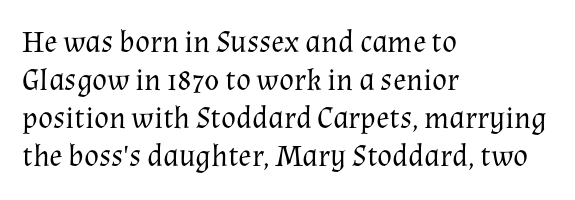
Q: Is the text bold? A: No.
Q: Is the text italic (slanted)? A: No, it is upright.
Q: Is the typeface a serif or a sans-serif typeface? A: Serif.
Q: Is the text underlined? A: No.
Q: How is the paragraph aligned? A: Left-aligned.
Q: Is the spacing between letters normal or unusually wide? A: Normal.
Q: Width (condensed, normal, or wide)? A: Normal.
Q: Stroke contrast? A: Medium.
Q: x-height? A: Medium.
Q: Monospaced? A: No.
